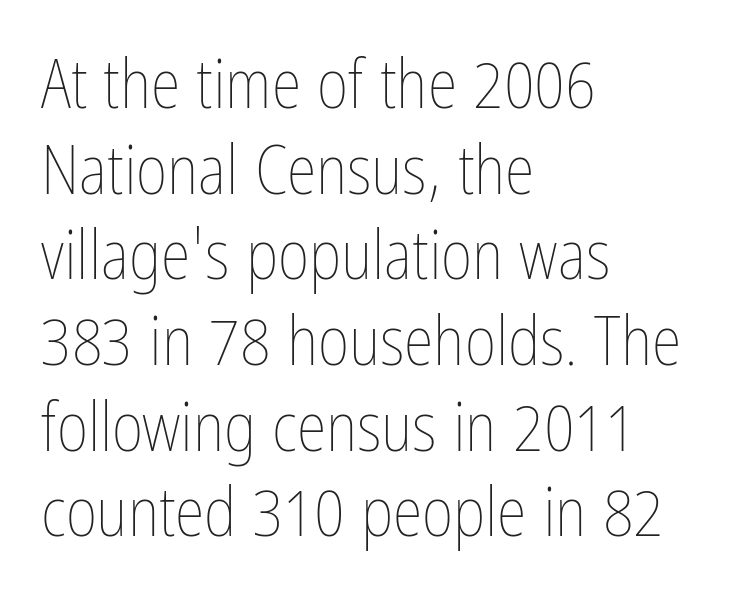
{"italic": "no", "bold": "no", "weight": "thin", "width": "condensed", "stroke_contrast": "low", "x_height": "medium", "monospaced": "no", "underline": "no", "align": "left", "line_spacing": "normal", "line_spacing_ratio": 1.26, "letter_spacing": "normal", "letter_spacing_em": 0.0, "glyph_px": 68}
